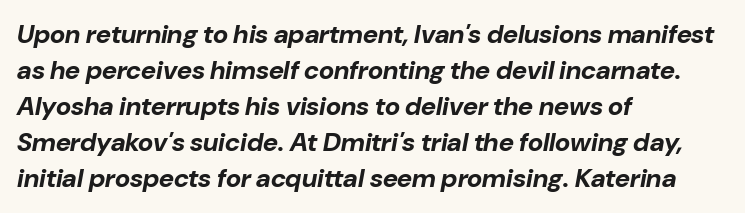
The image shows 26 px bold type, italic (leaning right); set left-aligned, normal line spacing (1.38x), normal letter spacing, not underlined.
